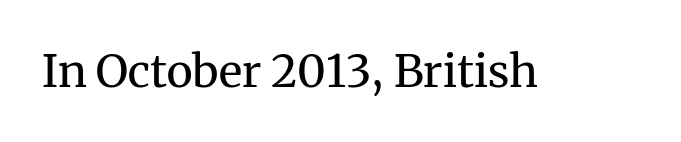
The strokes are not fattened; the text isn't bold. The horizontal fit of the characters is conventional and even. Each letter keeps its own natural width here, so spacing adapts to shape. Do the letters lean? They stand straight. What kind of face is this? One with serifs. Letters rest on an invisible, unmarked baseline.
